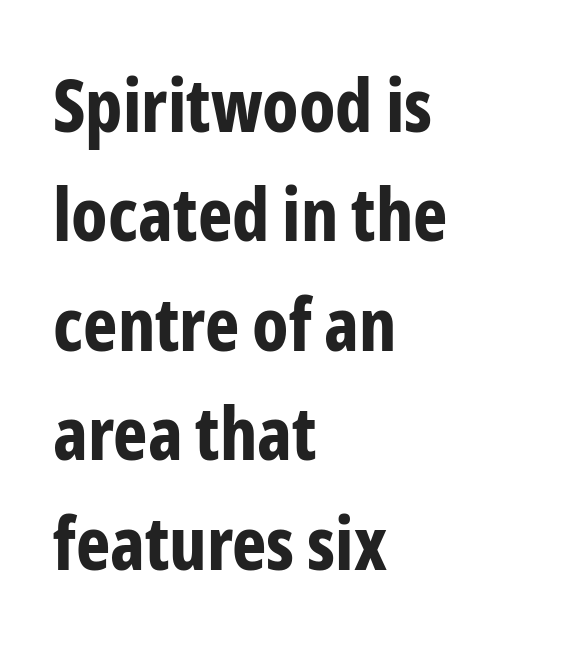
Every letter is thick-stroked: bold, no question. The letters advance in unequal steps, a hallmark of proportional type. The passage shown is not underscored anywhere. Does the copy run flush right? No — it runs flush left. Is there much room between lines? A standard amount, neither cramped nor airy. Check where the strokes stop: nothing finishes them off — pure sans.
